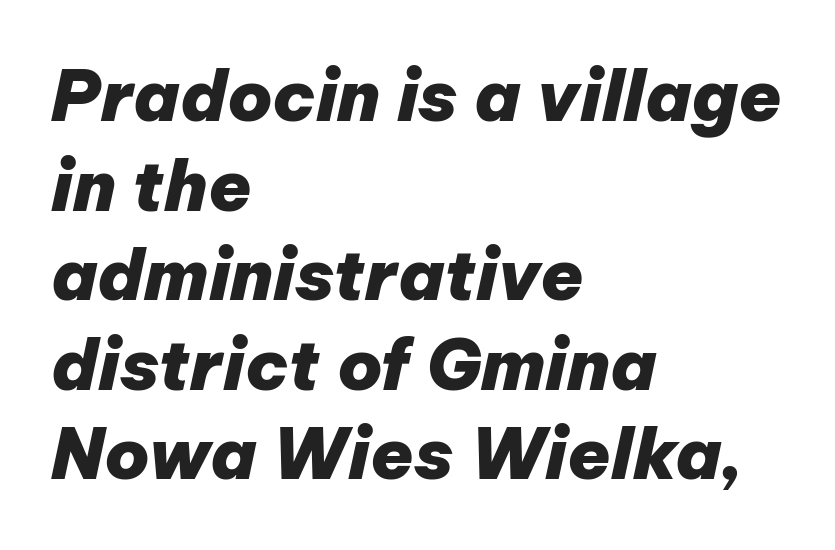
Which margin do the lines hug? The left one — the right edge is uneven. A full-strength bold gives these letters their thick strokes. Whoever set this chose a conventional vertical rhythm. Observe the lean: these are italic letterforms. Nobody drew a line under any word here.
